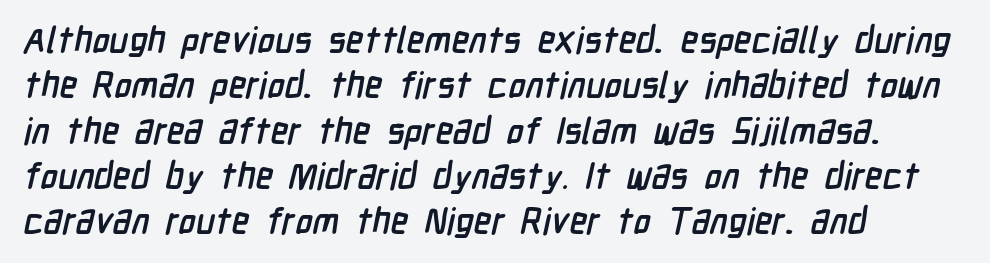
{"serif": "no", "bold": "yes", "weight": "semibold", "width": "condensed", "stroke_contrast": "low", "x_height": "medium", "monospaced": "no", "underline": "no", "align": "left", "line_spacing": "normal", "line_spacing_ratio": 1.26, "letter_spacing": "normal", "letter_spacing_em": 0.0, "glyph_px": 36}
